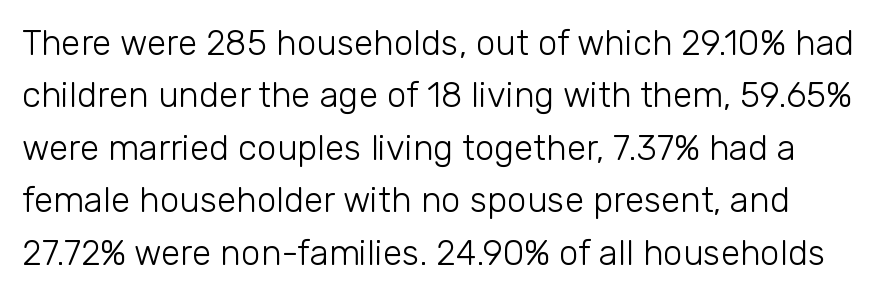
If you drew a line through each stem, it would be perfectly vertical. Stems and bowls with no extra thickness — not bold. The lines sit at an ordinary, default distance from one another. The baseline area is clear.
